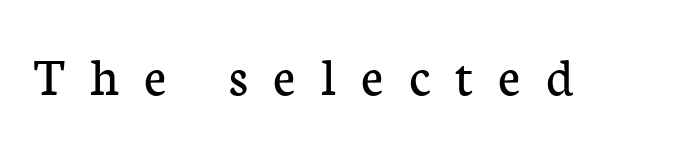
The baseline area is clear. Quick note: not italic, upright. In terms of letterspacing, this is a distinctly airy, spread setting. Check where the strokes stop: tiny serifs finish them off. Here the designer chose a conventional face with non-uniform glyph widths. Stems and bowls with no extra thickness — not bold.
